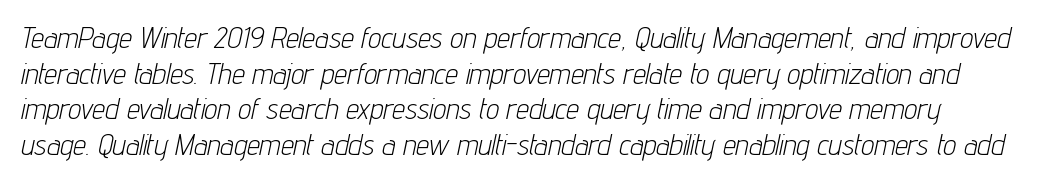
The image shows 29 px light, condensed type, italic (leaning right); set line spacing 1.23x, normal letter spacing, not underlined; low stroke contrast and a medium x-height.
